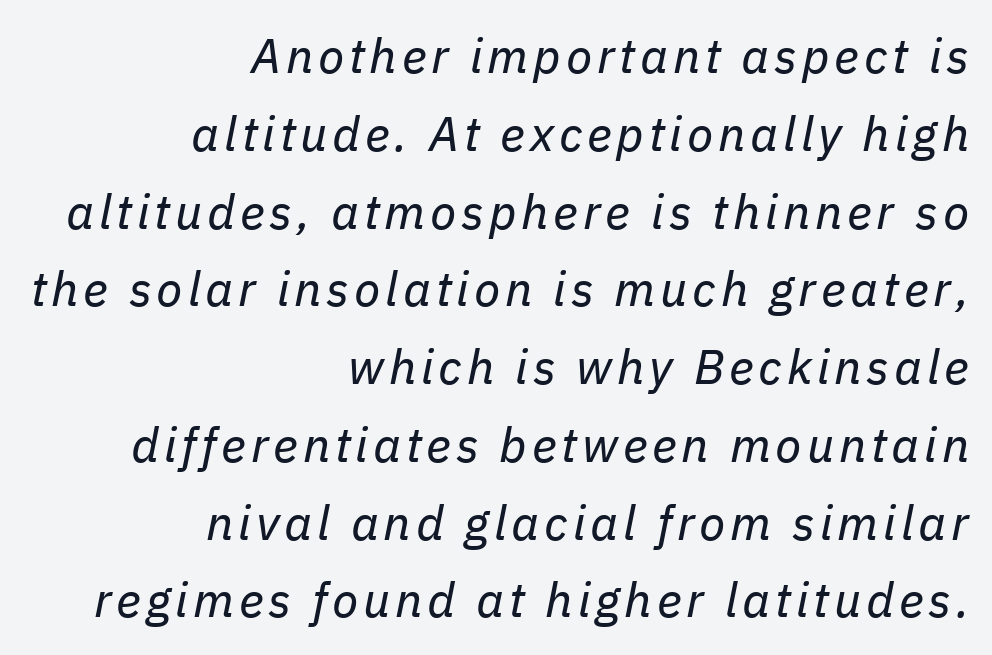
{"italic": "yes", "lean": "right", "slant_degrees": 11, "bold": "no", "weight": "regular", "width": "normal", "stroke_contrast": "low", "x_height": "medium", "monospaced": "no", "underline": "no", "align": "right", "line_spacing": "normal", "line_spacing_ratio": 1.62, "glyph_px": 48}
